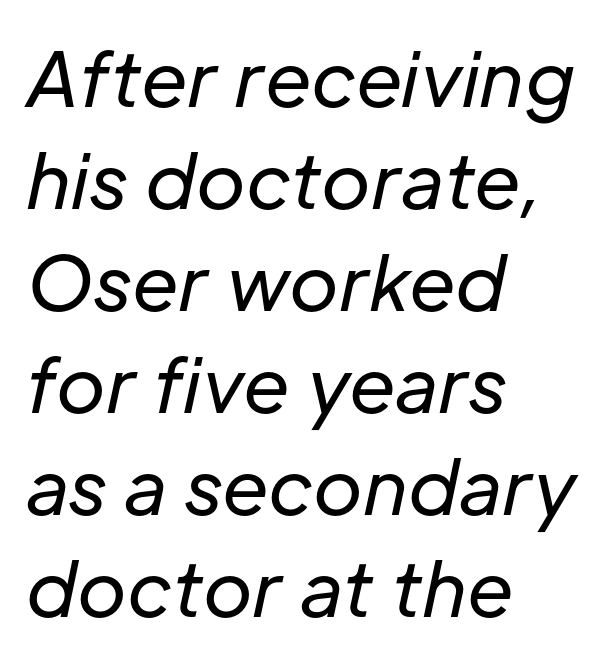
The rendering uses natural spacing where letterforms have individual widths. Letter spacing: default. Descender tails drop into unmarked territory. The axis of the letterforms is tilted away from vertical. No letter is thick-stroked: the sample isn't bold.
